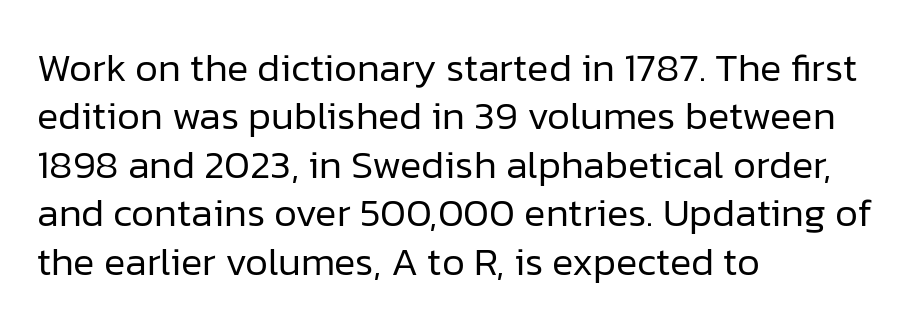
{"serif": "no", "italic": "no", "bold": "no", "weight": "regular", "width": "normal", "stroke_contrast": "low", "x_height": "medium", "monospaced": "no", "underline": "no", "align": "left", "line_spacing_ratio": 1.21, "letter_spacing": "normal", "letter_spacing_em": 0.0, "glyph_px": 40}
